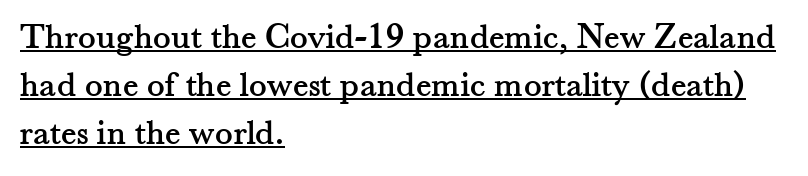
{"serif": "yes", "italic": "no", "width": "normal", "stroke_contrast": "medium", "x_height": "small", "monospaced": "no", "underline": "yes", "align": "left", "line_spacing": "normal", "line_spacing_ratio": 1.3, "letter_spacing": "normal", "letter_spacing_em": 0.0, "glyph_px": 37}
